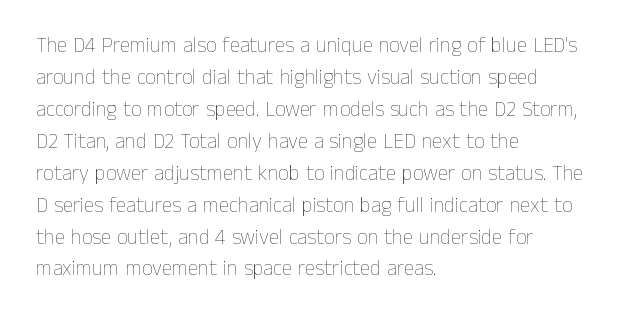
The image shows 21 px text type, upright; set left-aligned, normal line spacing (1.52x), normal letter spacing, not underlined.
